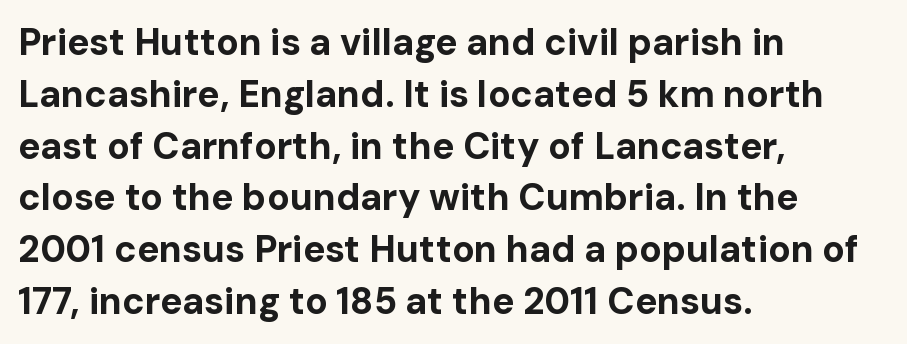
Where is the straight margin? On the left. Descender tails drop into unmarked territory. Students, note that the glyphs here touch the page at normal intervals. Unlike a traditional serif, this face leaves its strokes unadorned. Proportional: the letters do not fall into vertical columns.
